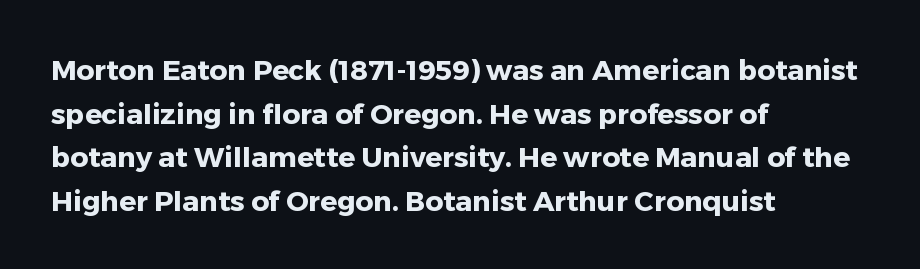
Q: Is the text bold? A: Yes.
Q: Is the text italic (slanted)? A: No, it is upright.
Q: Is the typeface a serif or a sans-serif typeface? A: Sans-serif.
Q: Is the text underlined? A: No.
Q: How is the paragraph aligned? A: Left-aligned.
Q: Is the spacing between letters normal or unusually wide? A: Normal.
Q: Is the spacing between lines tight, normal or loose? A: Normal.
Q: Width (condensed, normal, or wide)? A: Normal.
Q: Stroke contrast? A: Low.
Q: x-height? A: Medium.
Q: Monospaced? A: No.
